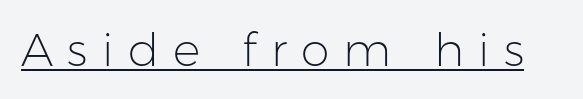
Q: Is the text bold? A: No.
Q: Is the text italic (slanted)? A: No, it is upright.
Q: Is the typeface a serif or a sans-serif typeface? A: Sans-serif.
Q: Is the text underlined? A: Yes.
Q: Is the spacing between letters normal or unusually wide? A: Unusually wide.
Q: Width (condensed, normal, or wide)? A: Normal.
Q: Stroke contrast? A: Low.
Q: x-height? A: Medium.
Q: Monospaced? A: No.
